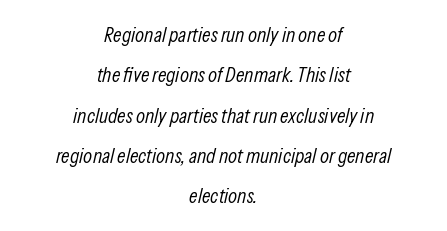
Does the lettering tilt? It does — this is italic. Notice the wide empty band between every row — that's loose leading. Horizontal alignment here is central, giving a formal, balanced look. Check under the words: just untouched page. Spacing between characters is what you'd get straight out of the box.
